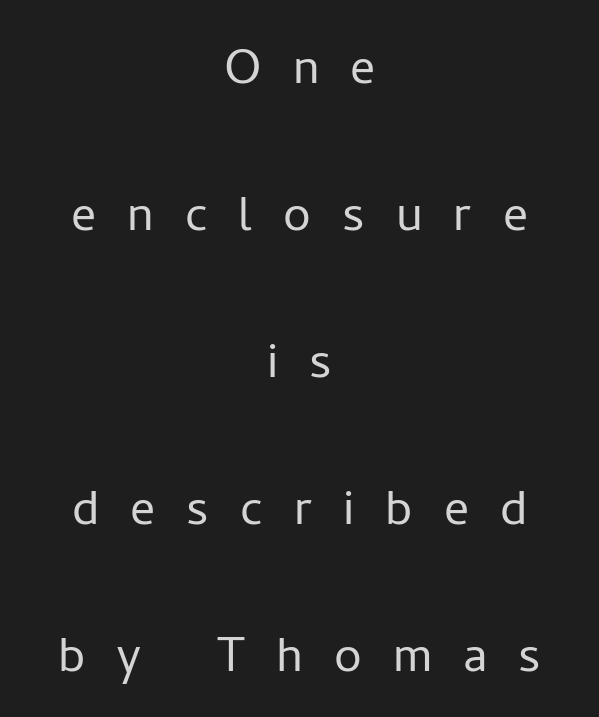
{"serif": "no", "italic": "no", "bold": "no", "weight": "light", "width": "normal", "stroke_contrast": "low", "x_height": "medium", "monospaced": "no", "underline": "no", "align": "center", "line_spacing": "loose", "line_spacing_ratio": 2.37, "letter_spacing": "wide", "letter_spacing_em": 0.5, "glyph_px": 62}
